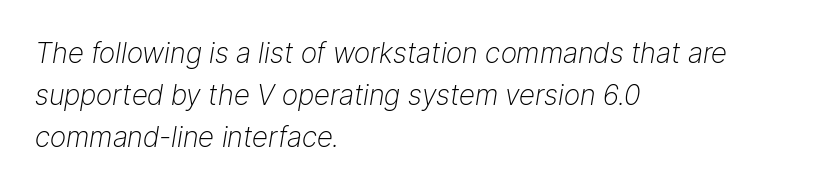
The image shows 28 px light type, italic (leaning right); set left-aligned, normal line spacing (1.5x), normal letter spacing, not underlined; low stroke contrast and a medium x-height.
